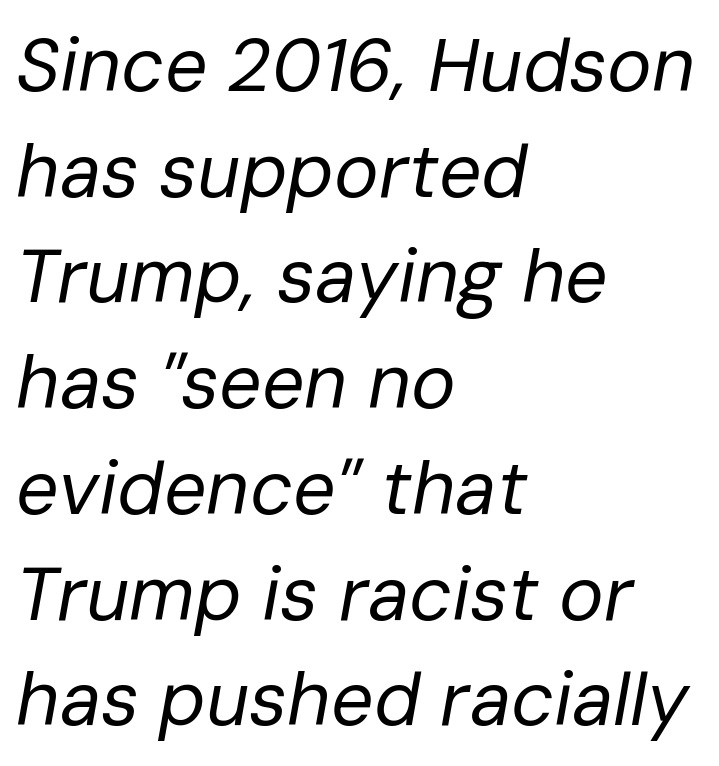
Whoever set this chose a conventional vertical rhythm. There is no visible air inserted between adjacent glyphs. The typography opts for an oblique posture over an upright one. Bare-footed words on every line. In CSS terms this would be text-align: left.
